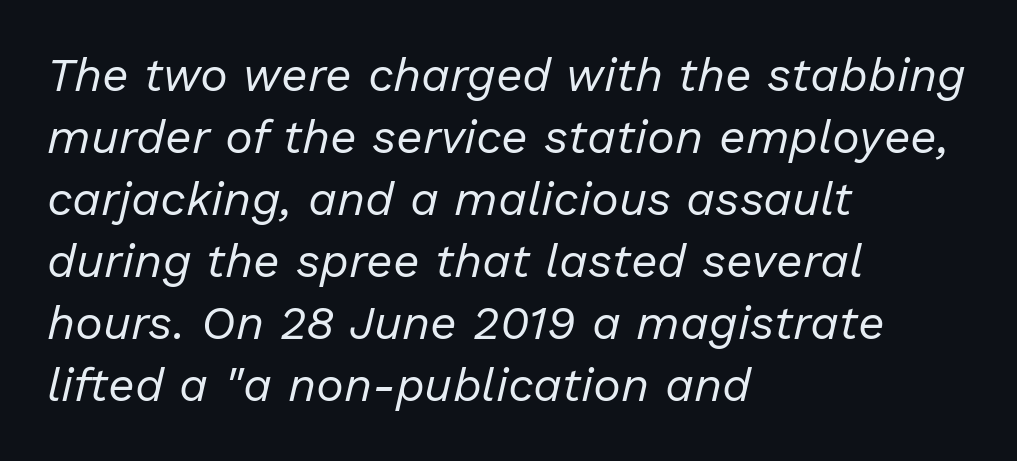
Q: Is the text bold? A: No.
Q: Is the text italic (slanted)? A: Yes, it leans right by about 13 degrees.
Q: Is the text underlined? A: No.
Q: How is the paragraph aligned? A: Left-aligned.
Q: Is the spacing between letters normal or unusually wide? A: Normal.
Q: Is the spacing between lines tight, normal or loose? A: Normal.
Q: Width (condensed, normal, or wide)? A: Normal.
Q: Stroke contrast? A: Low.
Q: x-height? A: Medium.
Q: Monospaced? A: No.
